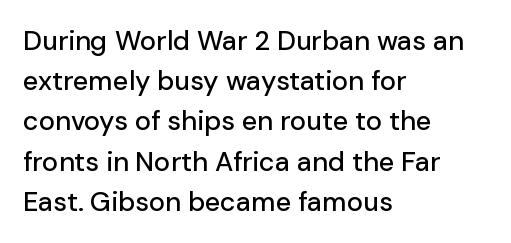
{"italic": "no", "underline": "no", "align": "left", "line_spacing": "normal", "line_spacing_ratio": 1.49, "letter_spacing": "normal", "letter_spacing_em": 0.0, "glyph_px": 27}
